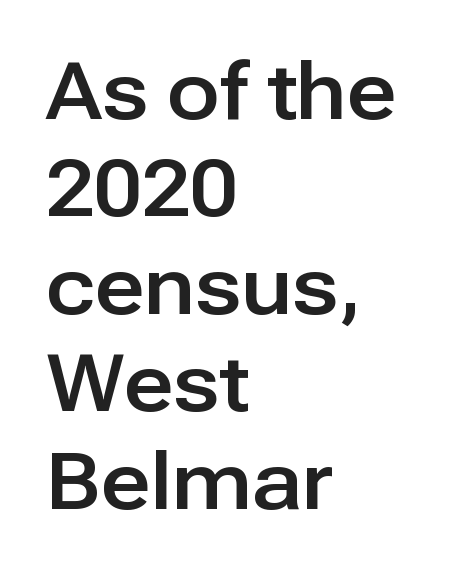
Q: Is the text italic (slanted)? A: No, it is upright.
Q: Is the typeface a serif or a sans-serif typeface? A: Sans-serif.
Q: Is the text underlined? A: No.
Q: How is the paragraph aligned? A: Left-aligned.
Q: Is the spacing between letters normal or unusually wide? A: Normal.
Q: Is the spacing between lines tight, normal or loose? A: Normal.
Q: Width (condensed, normal, or wide)? A: Normal.
Q: Stroke contrast? A: Low.
Q: x-height? A: Medium.
Q: Monospaced? A: No.
